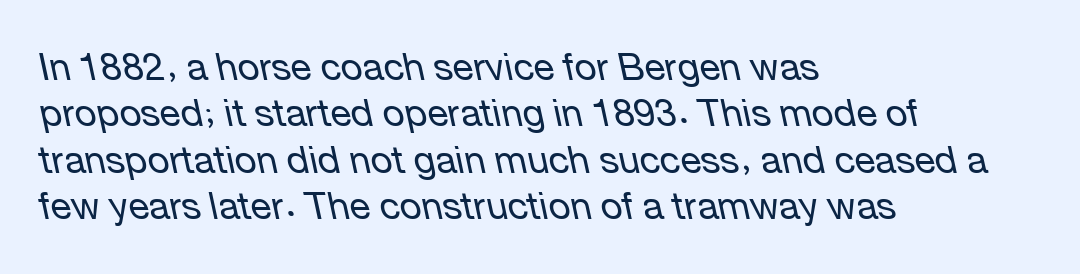
The image shows 38 px regular-weight type, italic (leaning left); set left-aligned, line spacing 1.22x, normal letter spacing, not underlined; low stroke contrast and a medium x-height.
